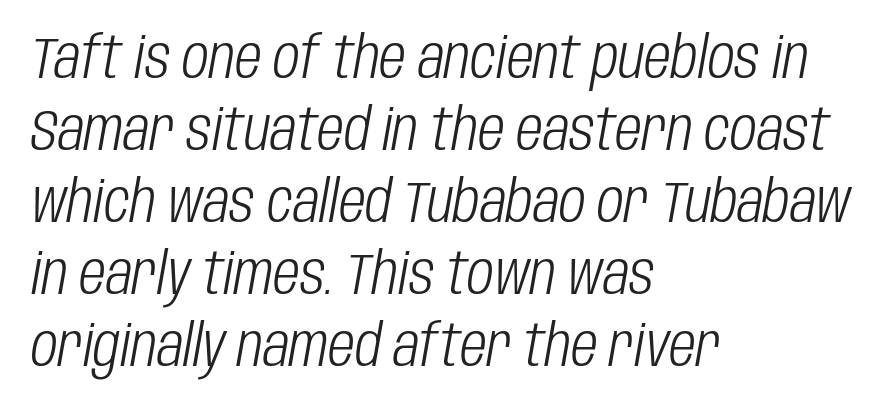
{"italic": "yes", "lean": "right", "slant_degrees": 10, "bold": "no", "weight": "light", "width": "condensed", "stroke_contrast": "low", "x_height": "large", "monospaced": "no", "underline": "no", "align": "left", "line_spacing_ratio": 1.24, "letter_spacing": "normal", "letter_spacing_em": 0.0, "glyph_px": 58}
